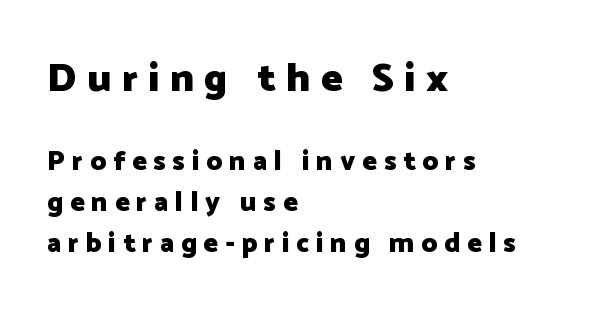
The image shows 40 px heavy sans-serif type, upright; set left-aligned, normal line spacing (1.52x), unusually wide letter spacing (+0.26 em), not underlined; the first (top) block is 1.48x larger; low stroke contrast and a medium x-height.
